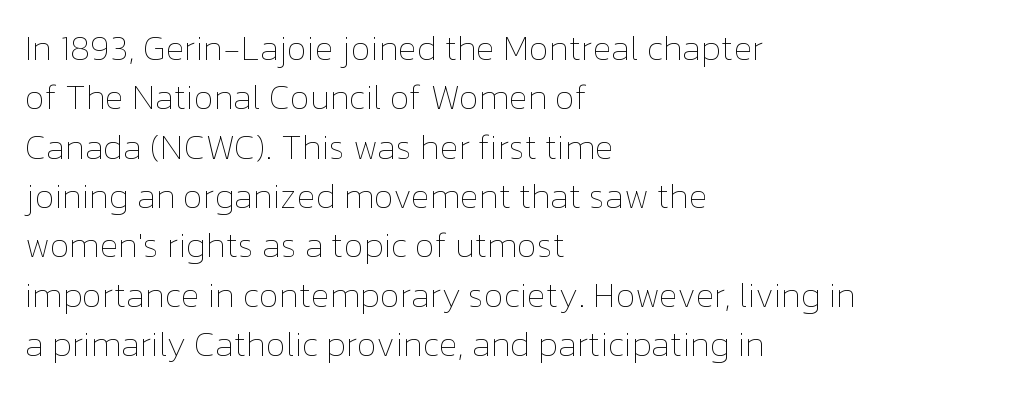
This is roman type, the default non-slanted kind. The rendering uses a moderate line-height, typical for paragraphs. You could call the tracking neutral — neither tight nor loose. The weight tops out at a normal text grade. These lines are set flush left with a ragged right edge.
